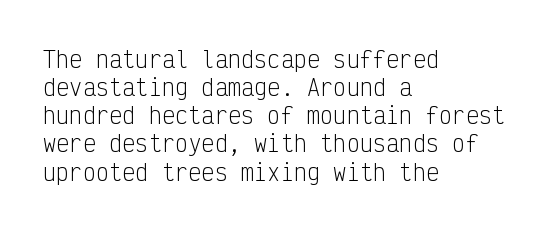
Q: Is the text bold? A: No.
Q: Is the text italic (slanted)? A: No, it is upright.
Q: Is the text underlined? A: No.
Q: How is the paragraph aligned? A: Left-aligned.
Q: Is the spacing between letters normal or unusually wide? A: Normal.
Q: Is the spacing between lines tight, normal or loose? A: Normal.
